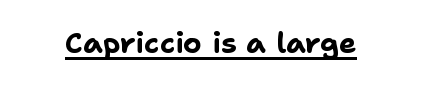
Q: Is the text bold? A: Yes.
Q: Is the text italic (slanted)? A: No, it is upright.
Q: Is the typeface a serif or a sans-serif typeface? A: Sans-serif.
Q: Is the text underlined? A: Yes.
Q: Is the spacing between letters normal or unusually wide? A: Normal.
Q: Width (condensed, normal, or wide)? A: Normal.
Q: Stroke contrast? A: Low.
Q: x-height? A: Medium.
Q: Monospaced? A: No.
